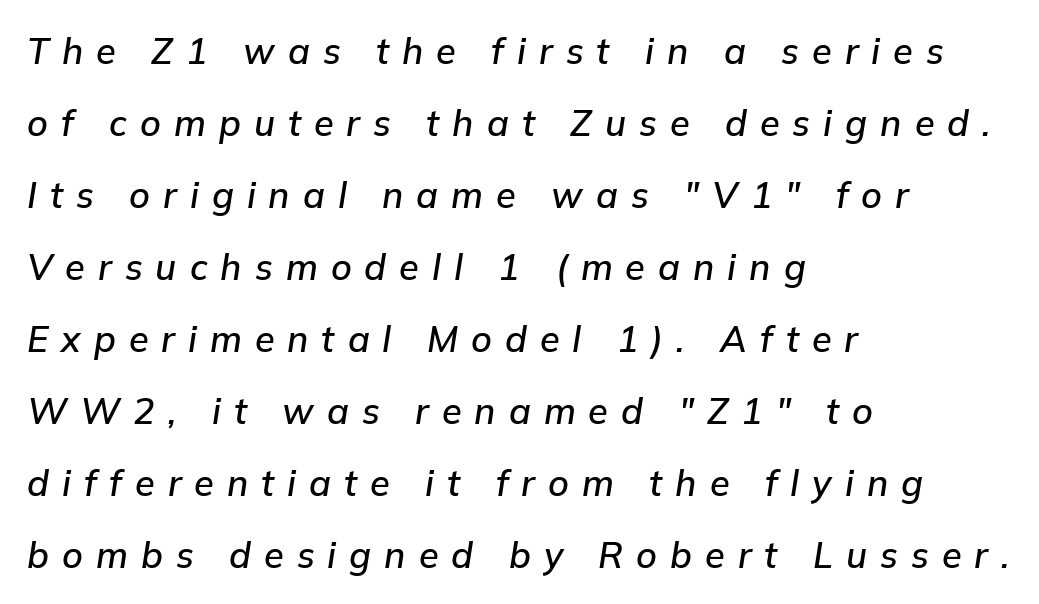
The image shows 36 px text type, italic (leaning right); set left-aligned, loose line spacing (2.0x), unusually wide letter spacing (+0.36 em), not underlined; low stroke contrast and a medium x-height.
